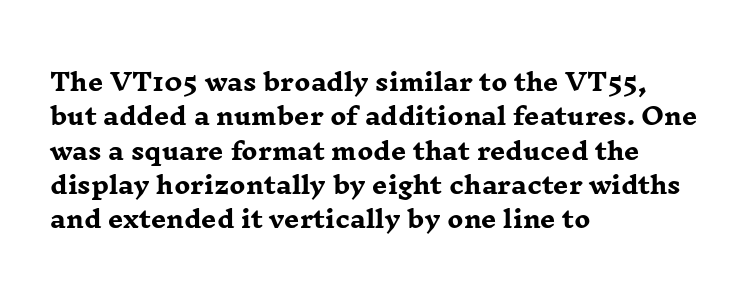
{"italic": "no", "bold": "yes", "underline": "no", "align": "left", "line_spacing": "normal", "line_spacing_ratio": 1.43, "letter_spacing": "normal", "letter_spacing_em": 0.0, "glyph_px": 24}
